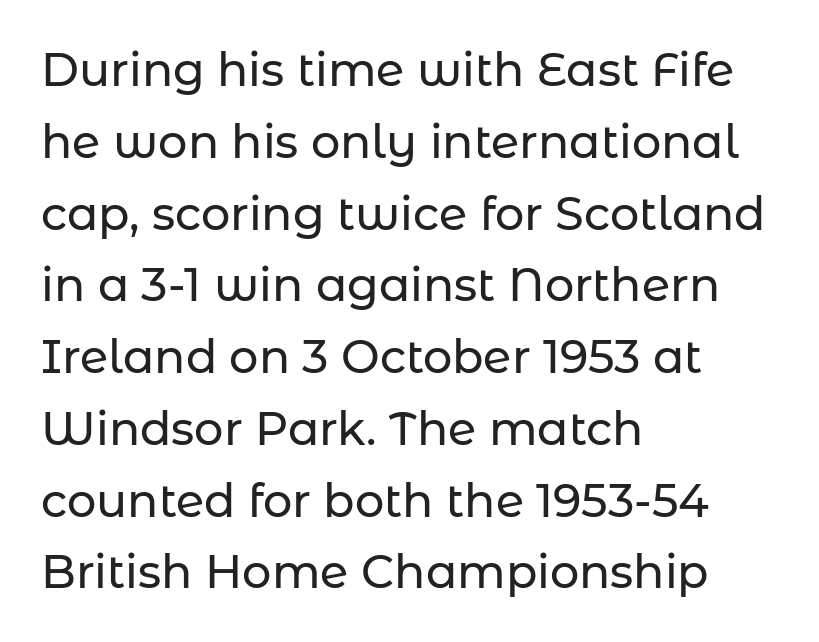
{"serif": "no", "italic": "no", "width": "normal", "stroke_contrast": "low", "x_height": "medium", "monospaced": "no", "underline": "no", "align": "left", "line_spacing": "normal", "line_spacing_ratio": 1.56, "letter_spacing": "normal", "letter_spacing_em": 0.0, "glyph_px": 46}
